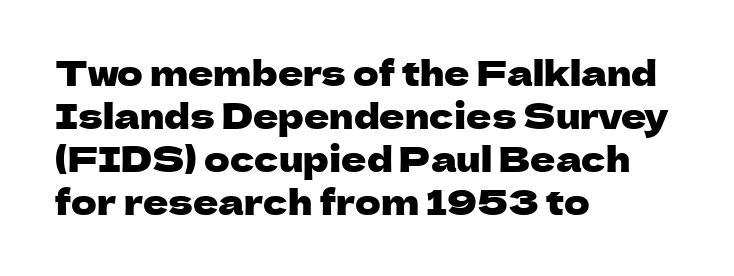
The image shows 35 px sans-serif type, upright; set left-aligned, line spacing 1.23x, normal letter spacing, not underlined; low stroke contrast and a medium x-height.
